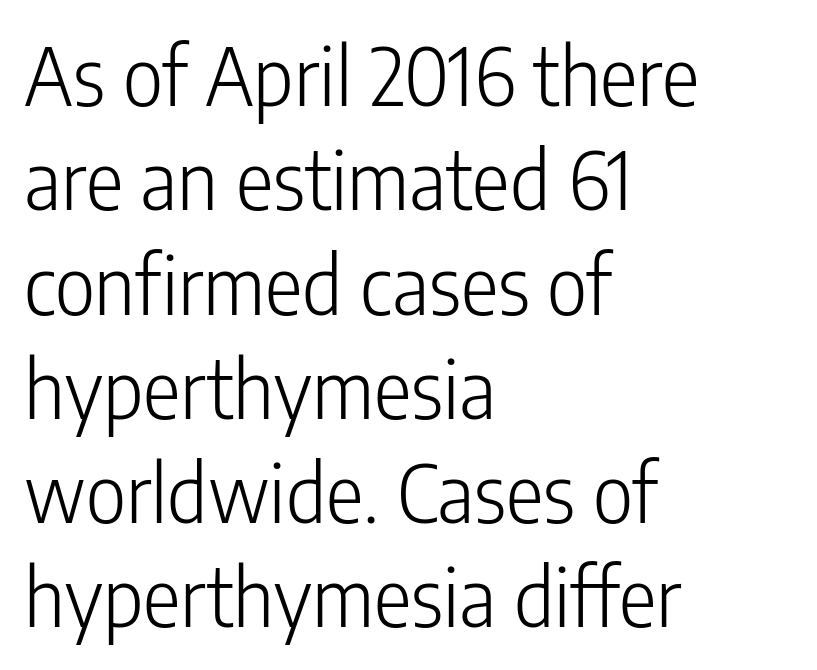
A light-to-regular cut is what we see here. Honestly, the letter spacing is just normal — you wouldn't notice it. Note the varied advance widths — an 'i' is clearly narrower than an 'm'. Nobody drew a line under any word here. Is there any slant? The stems are plumb. The lines sit at an ordinary, default distance from one another.
